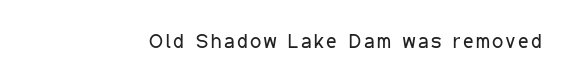
The image shows 20 px text type, upright; set not underlined.
